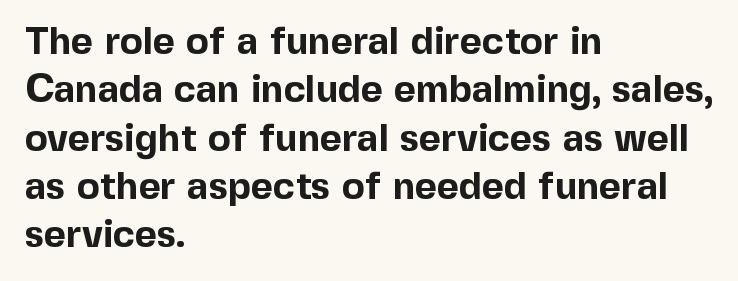
Q: Is the text bold? A: Yes.
Q: Is the text italic (slanted)? A: No, it is upright.
Q: Is the typeface a serif or a sans-serif typeface? A: Sans-serif.
Q: Is the text underlined? A: No.
Q: How is the paragraph aligned? A: Left-aligned.
Q: Is the spacing between letters normal or unusually wide? A: Normal.
Q: Is the spacing between lines tight, normal or loose? A: Normal.
Q: Width (condensed, normal, or wide)? A: Normal.
Q: x-height? A: Medium.
Q: Monospaced? A: No.
